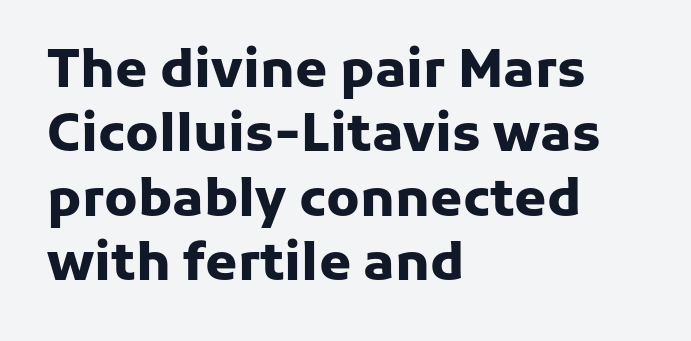
Q: Is the text bold? A: Yes.
Q: Is the text italic (slanted)? A: No, it is upright.
Q: Is the typeface a serif or a sans-serif typeface? A: Sans-serif.
Q: Is the text underlined? A: No.
Q: How is the paragraph aligned? A: Left-aligned.
Q: Is the spacing between letters normal or unusually wide? A: Normal.
Q: Width (condensed, normal, or wide)? A: Normal.
Q: Stroke contrast? A: Low.
Q: x-height? A: Medium.
Q: Monospaced? A: No.
